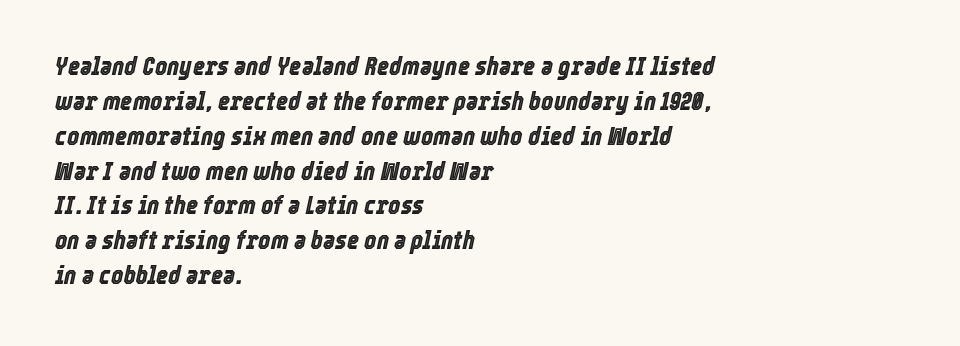
{"italic": "yes", "lean": "right", "slant_degrees": 12, "underline": "no", "align": "left", "line_spacing": "normal", "line_spacing_ratio": 1.34, "letter_spacing": "normal", "letter_spacing_em": 0.0, "glyph_px": 26}
